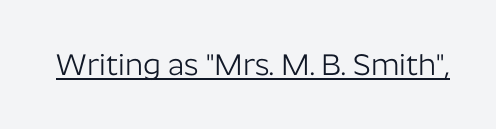
{"serif": "no", "italic": "no", "bold": "no", "weight": "light", "width": "normal", "stroke_contrast": "low", "x_height": "medium", "monospaced": "no", "underline": "yes", "letter_spacing": "normal", "letter_spacing_em": 0.0, "glyph_px": 30}
